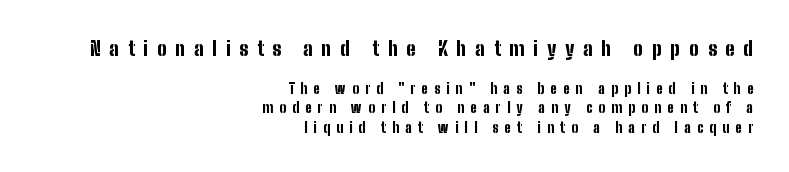
The image shows 20 px bold type, upright; set right-aligned, normal line spacing (1.39x), unusually wide letter spacing (+0.44 em), not underlined; the first (top) block is 1.43x larger.
